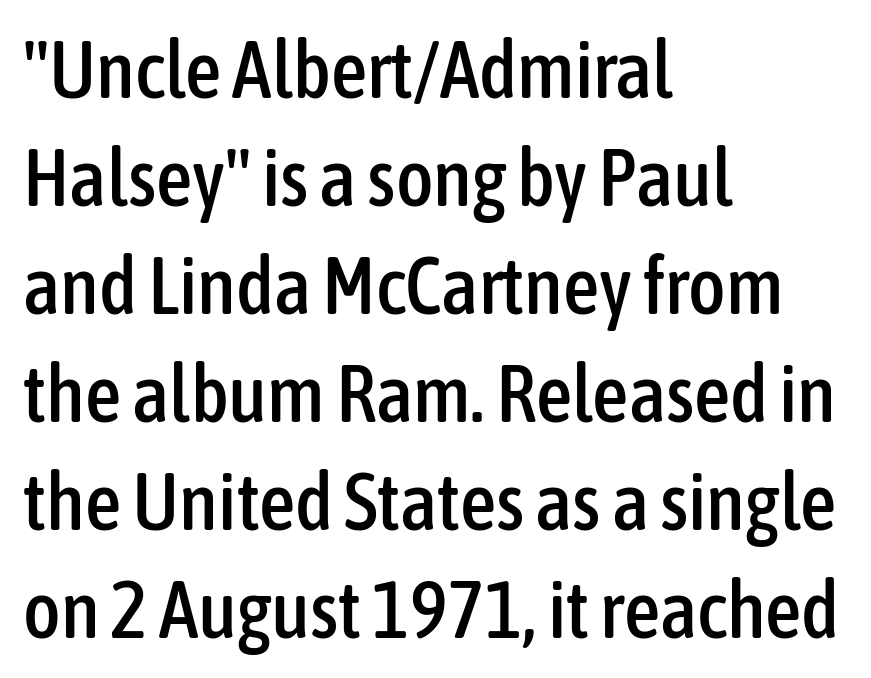
{"serif": "no", "italic": "no", "width": "condensed", "stroke_contrast": "low", "x_height": "medium", "monospaced": "no", "underline": "no", "align": "left", "line_spacing": "normal", "line_spacing_ratio": 1.35, "letter_spacing": "normal", "letter_spacing_em": 0.0, "glyph_px": 80}
